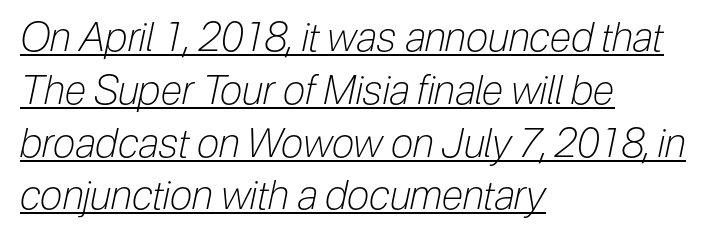
Q: Is the text bold? A: No.
Q: Is the text italic (slanted)? A: Yes, it leans right by about 12 degrees.
Q: Is the text underlined? A: Yes.
Q: How is the paragraph aligned? A: Left-aligned.
Q: Is the spacing between letters normal or unusually wide? A: Normal.
Q: Is the spacing between lines tight, normal or loose? A: Normal.
Q: Width (condensed, normal, or wide)? A: Condensed.
Q: Stroke contrast? A: Low.
Q: x-height? A: Medium.
Q: Monospaced? A: No.
